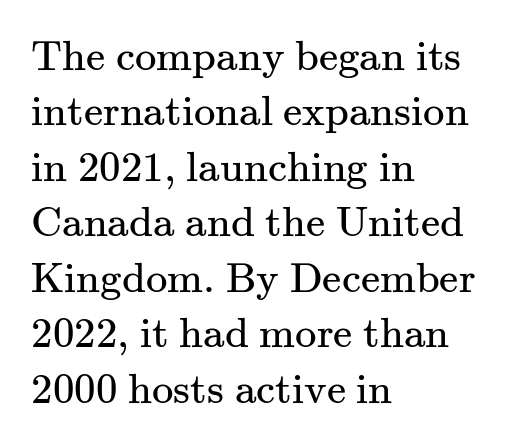
The image shows 43 px regular-weight serif type, upright; set left-aligned, normal line spacing (1.29x), normal letter spacing, not underlined; medium stroke contrast and a small x-height.
